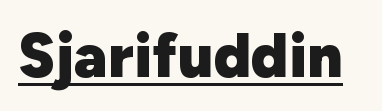
Q: Is the text bold? A: Yes.
Q: Is the text italic (slanted)? A: No, it is upright.
Q: Is the typeface a serif or a sans-serif typeface? A: Sans-serif.
Q: Is the text underlined? A: Yes.
Q: Is the spacing between letters normal or unusually wide? A: Normal.
Q: Width (condensed, normal, or wide)? A: Normal.
Q: Stroke contrast? A: Low.
Q: x-height? A: Medium.
Q: Monospaced? A: No.
